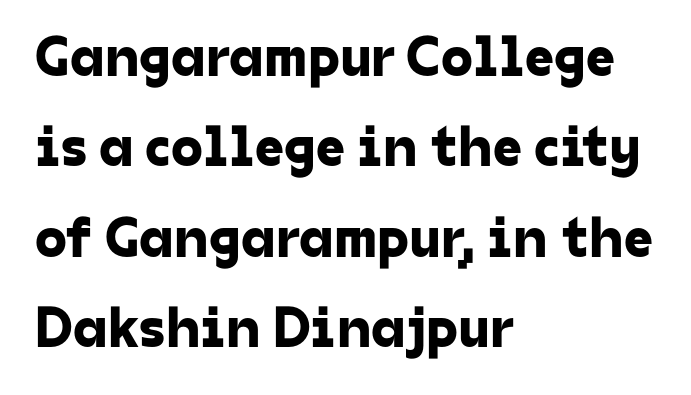
Q: Is the typeface a serif or a sans-serif typeface? A: Sans-serif.
Q: Is the text underlined? A: No.
Q: How is the paragraph aligned? A: Left-aligned.
Q: Is the spacing between letters normal or unusually wide? A: Normal.
Q: Is the spacing between lines tight, normal or loose? A: Normal.
Q: Width (condensed, normal, or wide)? A: Normal.
Q: Stroke contrast? A: Low.
Q: x-height? A: Medium.
Q: Monospaced? A: No.
